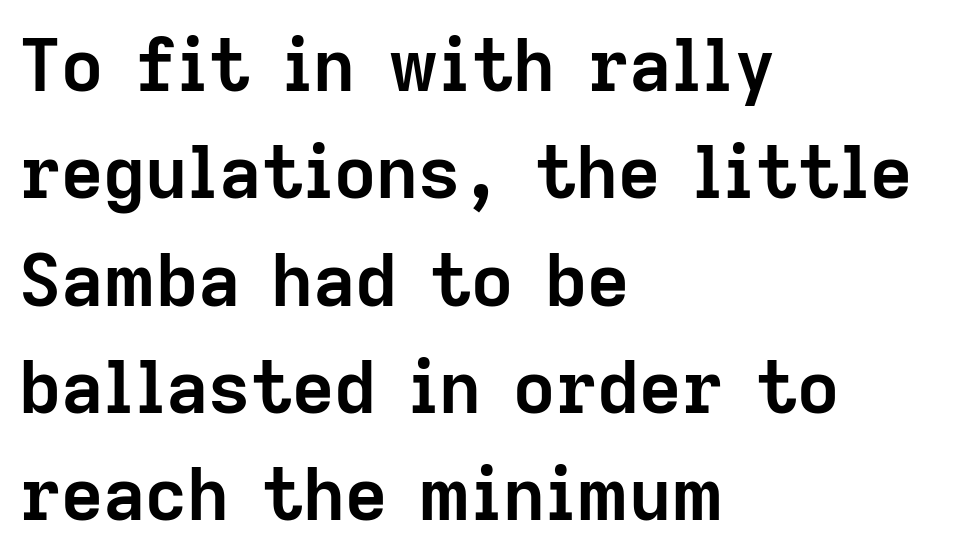
The image shows 73 px semibold sans-serif type, upright; set left-aligned, normal line spacing (1.47x), normal letter spacing, not underlined; low stroke contrast and a medium x-height.
